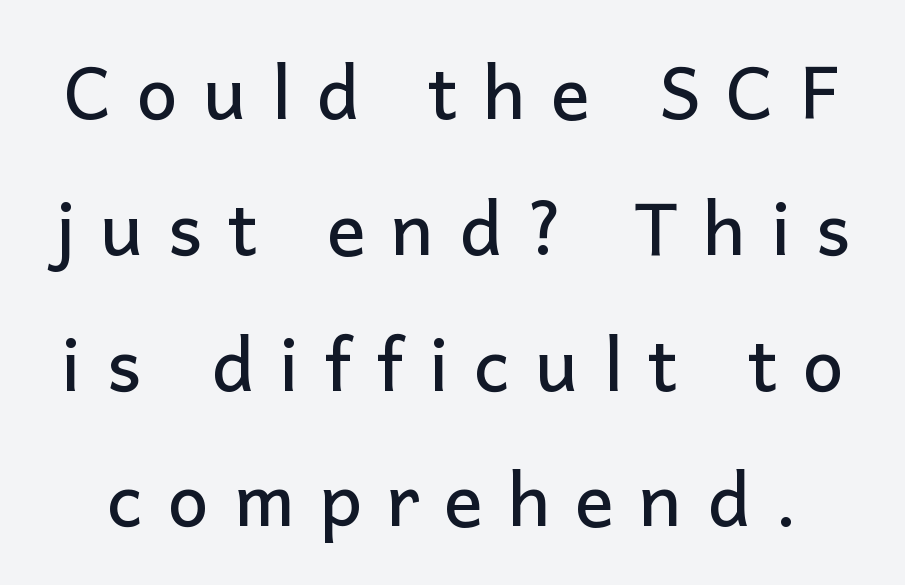
{"serif": "no", "italic": "no", "width": "normal", "stroke_contrast": "low", "x_height": "medium", "monospaced": "no", "underline": "no", "line_spacing_ratio": 1.86, "letter_spacing": "wide", "letter_spacing_em": 0.34, "glyph_px": 73}
